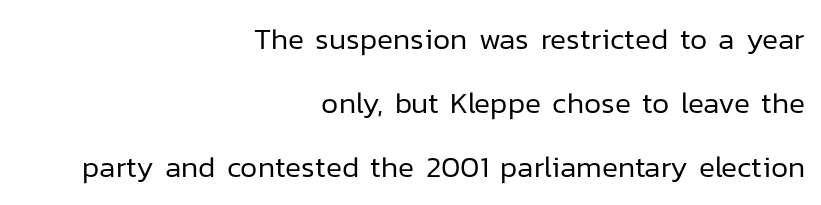
Q: Is the text bold? A: No.
Q: Is the text italic (slanted)? A: No, it is upright.
Q: Is the typeface a serif or a sans-serif typeface? A: Sans-serif.
Q: Is the text underlined? A: No.
Q: How is the paragraph aligned? A: Right-aligned.
Q: Is the spacing between letters normal or unusually wide? A: Normal.
Q: Is the spacing between lines tight, normal or loose? A: Loose.
Q: Width (condensed, normal, or wide)? A: Normal.
Q: Stroke contrast? A: Low.
Q: x-height? A: Medium.
Q: Monospaced? A: No.
